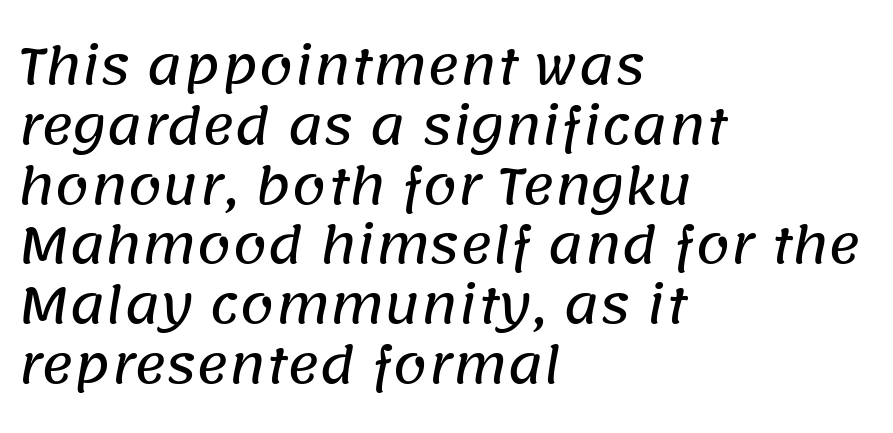
The image shows 49 px sans-serif type; set left-aligned, line spacing 1.22x, normal letter spacing, not underlined; low stroke contrast and a large x-height.
